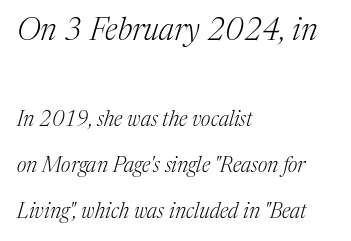
The font is comparable to plain body text, perhaps lighter. If you drew a ruler down the left edge, every line would touch it. Little horizontal feet cap the strokes, marking this as serif type. If you drew a line through each stem, it would be angled. In this sample the first text group is rendered at the bigger scale.
